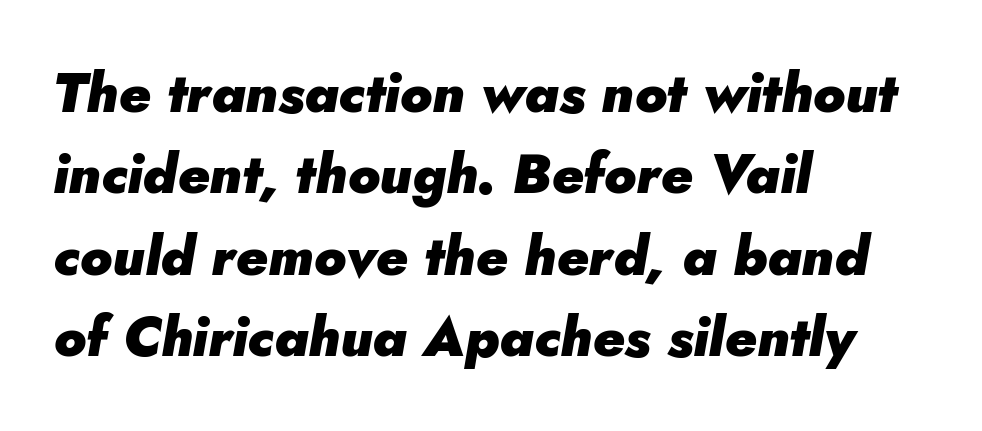
The image shows 55 px heavy type, italic (leaning right); set left-aligned, normal line spacing (1.48x), normal letter spacing, not underlined; low stroke contrast and a small x-height.
